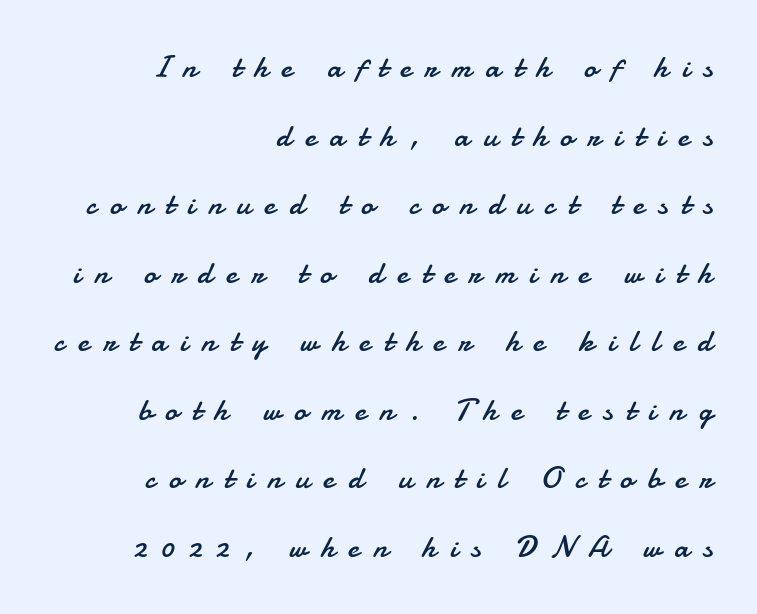
Q: Is the text bold? A: No.
Q: Is the text italic (slanted)? A: Yes.
Q: Is the typeface a serif or a sans-serif typeface? A: Sans-serif.
Q: Is the text underlined? A: No.
Q: How is the paragraph aligned? A: Right-aligned.
Q: Is the spacing between letters normal or unusually wide? A: Unusually wide.
Q: Is the spacing between lines tight, normal or loose? A: Loose.
Q: Width (condensed, normal, or wide)? A: Normal.
Q: Stroke contrast? A: Low.
Q: x-height? A: Small.
Q: Monospaced? A: No.
